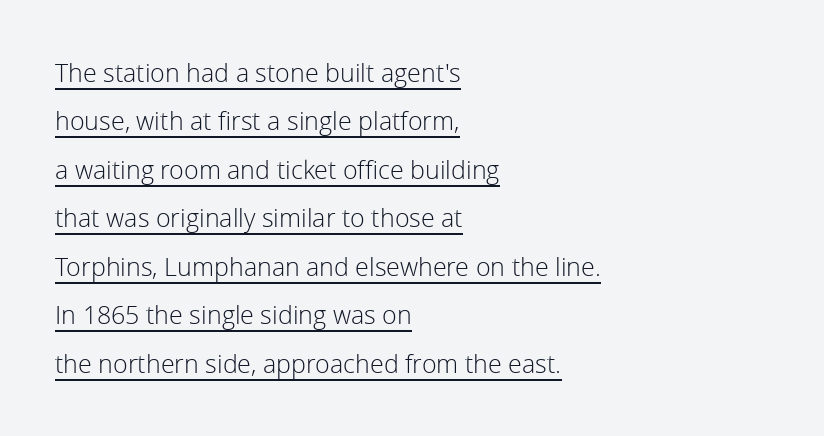
{"italic": "no", "bold": "no", "underline": "yes", "align": "left", "line_spacing": "loose", "line_spacing_ratio": 1.94, "letter_spacing": "normal", "letter_spacing_em": 0.0, "glyph_px": 25}
